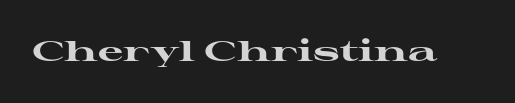
{"serif": "yes", "italic": "no", "bold": "yes", "weight": "heavy", "width": "wide", "stroke_contrast": "high", "x_height": "medium", "monospaced": "no", "underline": "no", "letter_spacing": "normal", "letter_spacing_em": 0.0, "glyph_px": 28}
